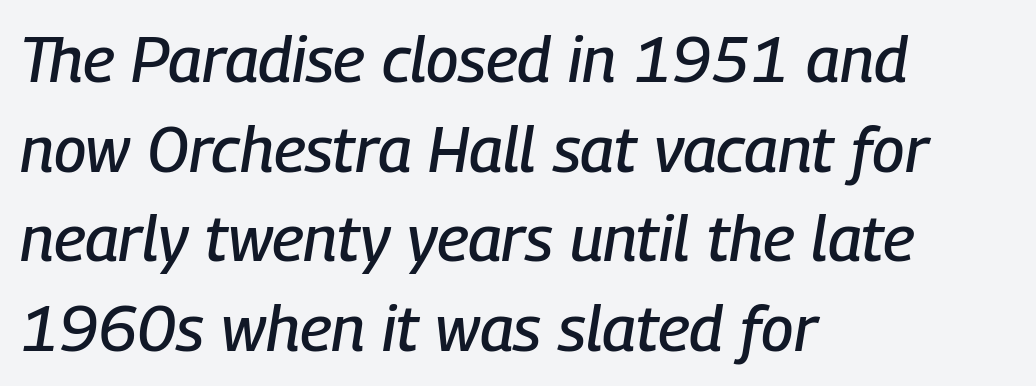
Q: Is the text italic (slanted)? A: Yes, it leans right by about 9 degrees.
Q: Is the text underlined? A: No.
Q: How is the paragraph aligned? A: Left-aligned.
Q: Is the spacing between letters normal or unusually wide? A: Normal.
Q: Is the spacing between lines tight, normal or loose? A: Normal.
Q: Width (condensed, normal, or wide)? A: Condensed.
Q: Stroke contrast? A: Low.
Q: x-height? A: Medium.
Q: Monospaced? A: No.
